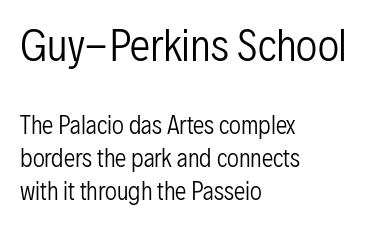
{"serif": "no", "italic": "no", "bold": "no", "weight": "regular", "width": "condensed", "stroke_contrast": "low", "x_height": "medium", "monospaced": "no", "underline": "no", "align": "left", "line_spacing": "normal", "line_spacing_ratio": 1.43, "letter_spacing": "normal", "letter_spacing_em": 0.0, "larger_block": "first", "size_ratio": 1.78, "glyph_px": 41}
